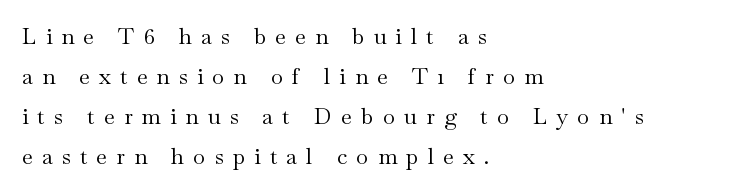
The letters stand upright; this is a roman face. Where is the straight margin? On the left. The weight tops out at a normal text grade. Words appear elongated and porous because spacing is wide.
